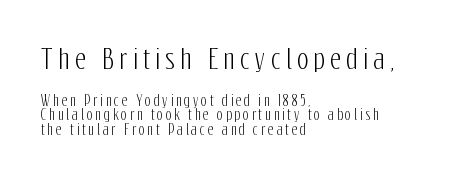
Q: Is the text italic (slanted)? A: No, it is upright.
Q: Is the text underlined? A: No.
Q: How is the paragraph aligned? A: Left-aligned.
Q: Is the spacing between letters normal or unusually wide? A: Unusually wide.
Q: Is the spacing between lines tight, normal or loose? A: Tight.
Q: Which block of text is set in a larger size, the first (top) or the second (bottom)? A: The first (top) one.
